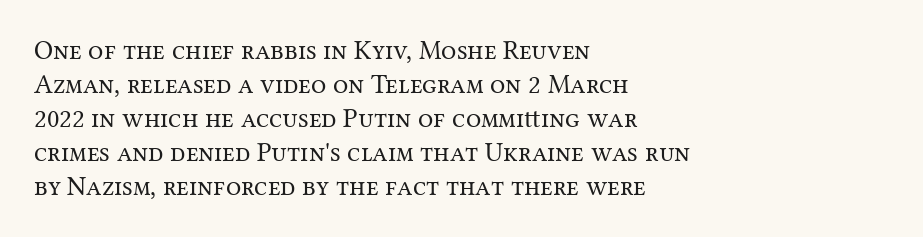
The image shows 27 px text type, upright; set left-aligned, normal line spacing (1.26x), normal letter spacing, not underlined.
